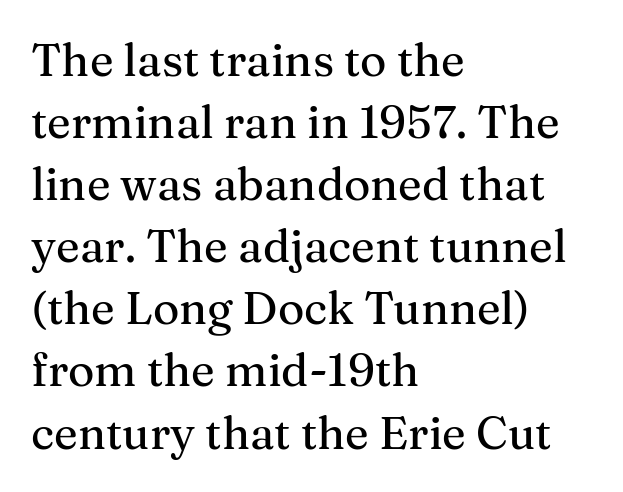
The space between consecutive lines is moderate. Each word holds together tightly as a unit, with standard inter-letter gaps. Descenders are the only things crossing below the line. Serif or sans? Serif — the stroke terminals have little feet. The font's upright variant was chosen for this text. The letters advance in unequal steps, a hallmark of proportional type.
